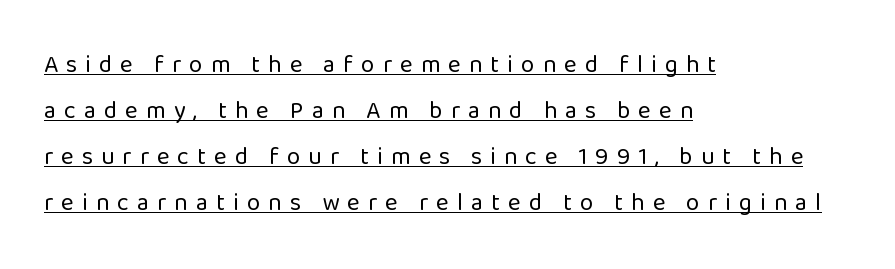
{"italic": "no", "bold": "no", "underline": "yes", "align": "left", "line_spacing": "loose", "line_spacing_ratio": 1.91, "letter_spacing": "wide", "letter_spacing_em": 0.34, "glyph_px": 24}
